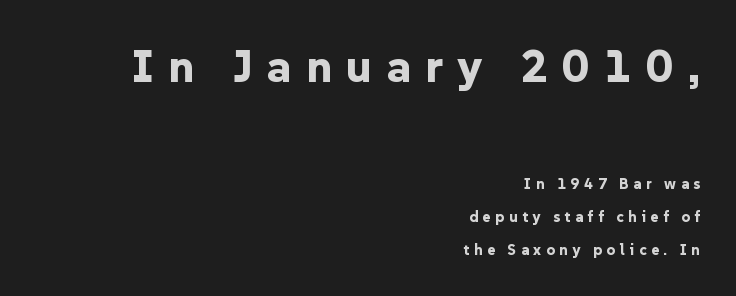
The image shows 46 px bold sans-serif type, upright; set right-aligned, loose line spacing (2.2x), unusually wide letter spacing (+0.31 em), not underlined; the first (top) block is 3.07x larger; low stroke contrast and a medium x-height.
